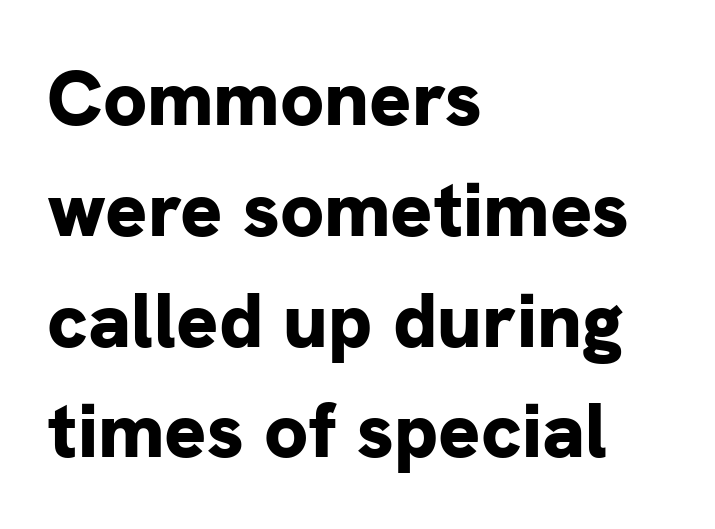
The setting favours the left margin, as ordinary paragraphs usually do. These lines were composed using upright roman letters. The strokes are fattened all the way to bold. Regarding leading, the lines here are spaced in the standard way. You could not count columns in this text — the font is proportionally spaced.
